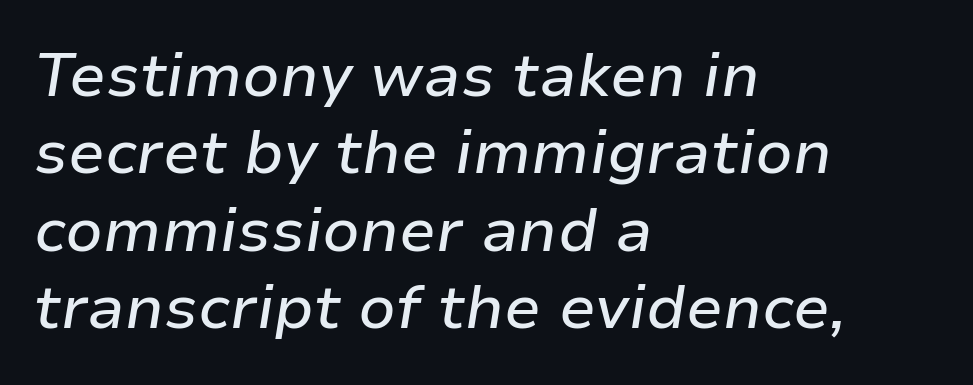
{"italic": "yes", "lean": "right", "slant_degrees": 9, "width": "normal", "stroke_contrast": "low", "x_height": "medium", "monospaced": "no", "underline": "no", "align": "left", "line_spacing": "normal", "line_spacing_ratio": 1.27, "letter_spacing": "normal", "letter_spacing_em": 0.0, "glyph_px": 61}
